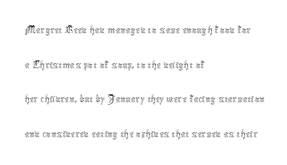
Regarding leading, the lines here are spaced in the standard way. The letters look calm and open, with moderate or lighter stems. Layout note: lines flush left. The rendering keeps characters at their native spacing. The lettering stays uniformly vertical, giving the passage a roman look. Underline: absent.
